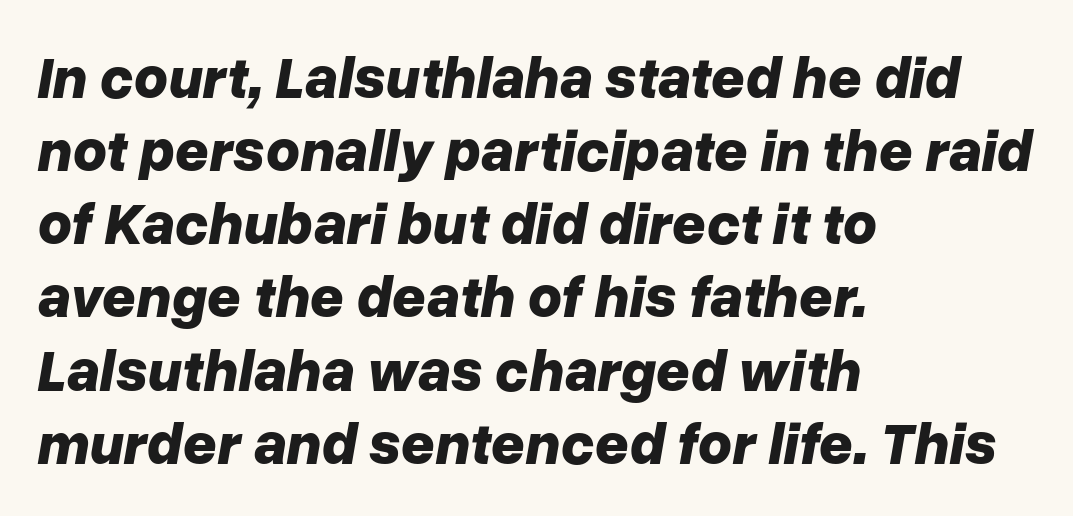
Q: Is the text bold? A: Yes.
Q: Is the text italic (slanted)? A: Yes, it leans right by about 10 degrees.
Q: Is the text underlined? A: No.
Q: How is the paragraph aligned? A: Left-aligned.
Q: Is the spacing between letters normal or unusually wide? A: Normal.
Q: Width (condensed, normal, or wide)? A: Normal.
Q: Stroke contrast? A: Low.
Q: x-height? A: Medium.
Q: Monospaced? A: No.
